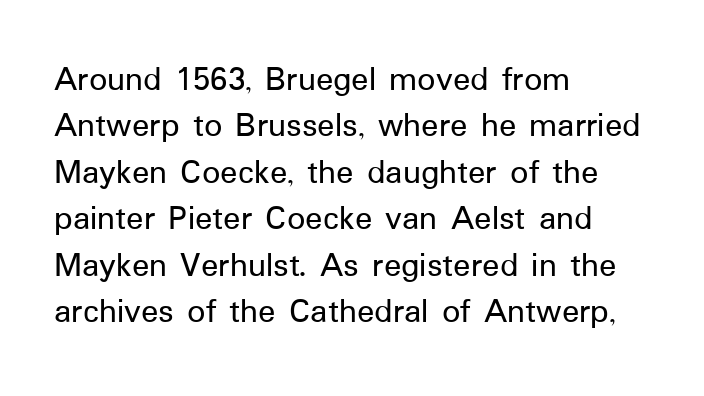
The image shows 36 px sans-serif type, upright; set left-aligned, normal line spacing (1.29x), normal letter spacing, not underlined; low stroke contrast and a medium x-height.
